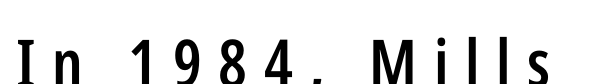
The image shows 66 px semibold, condensed sans-serif type, upright; set unusually wide letter spacing (+0.25 em), not underlined; low stroke contrast and a medium x-height.
